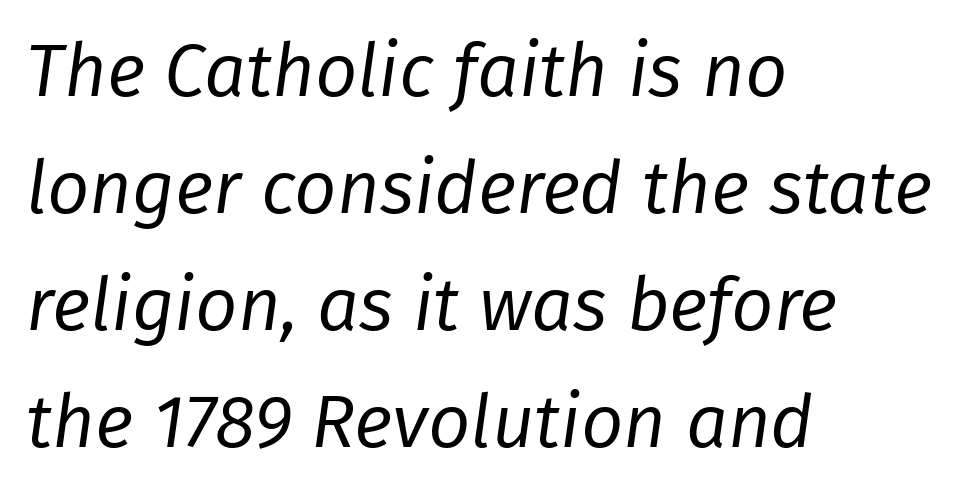
Q: Is the text bold? A: No.
Q: Is the text italic (slanted)? A: Yes, it leans right by about 8 degrees.
Q: Is the text underlined? A: No.
Q: How is the paragraph aligned? A: Left-aligned.
Q: Is the spacing between letters normal or unusually wide? A: Normal.
Q: Is the spacing between lines tight, normal or loose? A: Normal.
Q: Width (condensed, normal, or wide)? A: Normal.
Q: Stroke contrast? A: Low.
Q: x-height? A: Medium.
Q: Monospaced? A: No.
